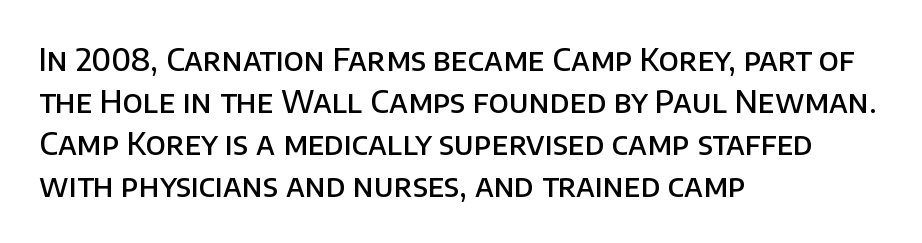
Q: Is the text bold? A: Semi-bold.
Q: Is the text italic (slanted)? A: No, it is upright.
Q: Is the typeface a serif or a sans-serif typeface? A: Sans-serif.
Q: Is the text underlined? A: No.
Q: How is the paragraph aligned? A: Left-aligned.
Q: Is the spacing between letters normal or unusually wide? A: Normal.
Q: Is the spacing between lines tight, normal or loose? A: Normal.
Q: Width (condensed, normal, or wide)? A: Normal.
Q: Stroke contrast? A: Low.
Q: x-height? A: Large.
Q: Monospaced? A: No.
